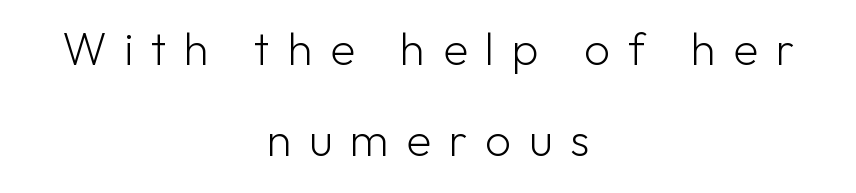
{"serif": "no", "italic": "no", "bold": "no", "weight": "light", "width": "normal", "stroke_contrast": "low", "x_height": "medium", "monospaced": "no", "underline": "no", "align": "center", "line_spacing": "loose", "line_spacing_ratio": 1.97, "letter_spacing": "wide", "letter_spacing_em": 0.38, "glyph_px": 46}
